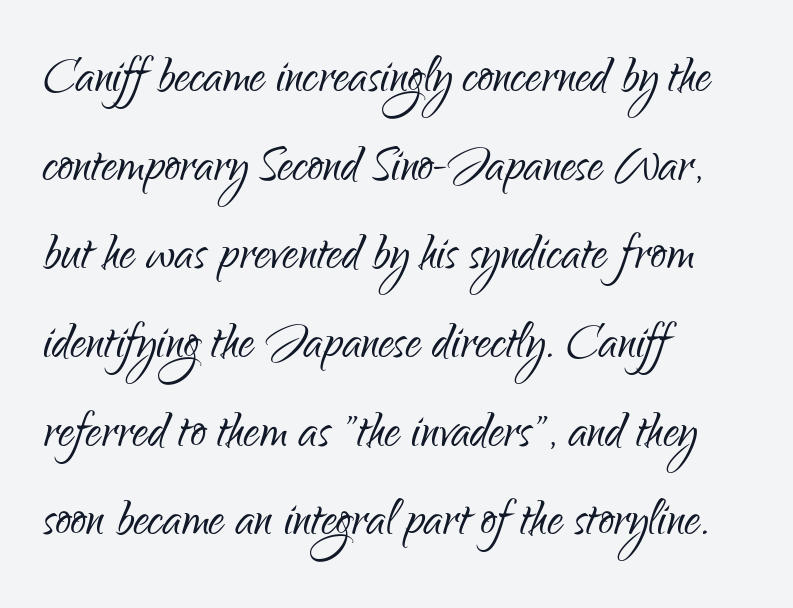
Q: Is the text bold? A: No.
Q: Is the text italic (slanted)? A: Yes.
Q: Is the typeface a serif or a sans-serif typeface? A: Sans-serif.
Q: Is the text underlined? A: No.
Q: How is the paragraph aligned? A: Left-aligned.
Q: Is the spacing between letters normal or unusually wide? A: Normal.
Q: Is the spacing between lines tight, normal or loose? A: Normal.
Q: Width (condensed, normal, or wide)? A: Condensed.
Q: Stroke contrast? A: Low.
Q: x-height? A: Small.
Q: Monospaced? A: No.
